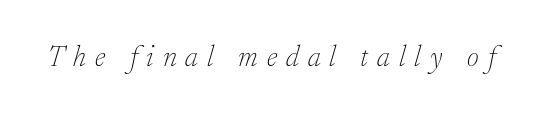
Q: Is the text bold? A: No.
Q: Is the text italic (slanted)? A: Yes, it leans right by about 17 degrees.
Q: Is the typeface a serif or a sans-serif typeface? A: Serif.
Q: Is the text underlined? A: No.
Q: Is the spacing between letters normal or unusually wide? A: Unusually wide.
Q: Width (condensed, normal, or wide)? A: Normal.
Q: Stroke contrast? A: Low.
Q: x-height? A: Small.
Q: Monospaced? A: No.
